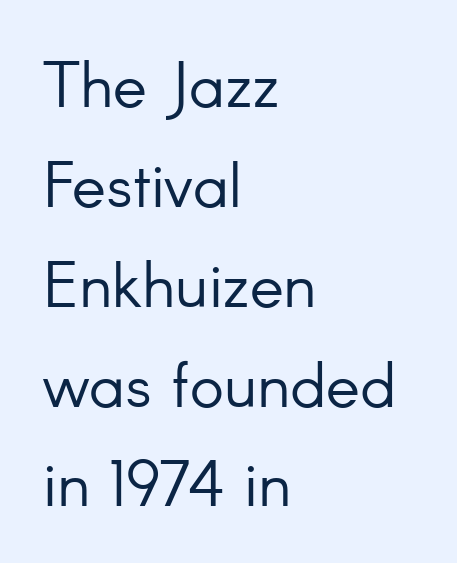
Characters remain perfectly vertical along every line. Weight: in the light-to-regular range. Bare-footed words on every line. Each letter keeps its own natural width here, so spacing adapts to shape. Leading matches the norm, producing a regular column.
